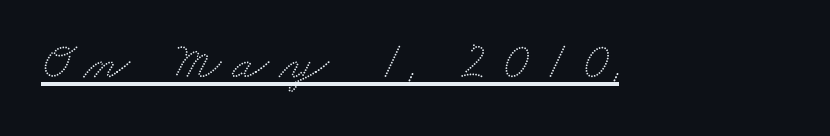
Is this a fixed-width face? No — the glyphs have proportional, varying widths. What stands out about the letter spacing? Its width — letters are far apart. Stroke terminals: seriffed. The rendering uses the underline text-decoration.
